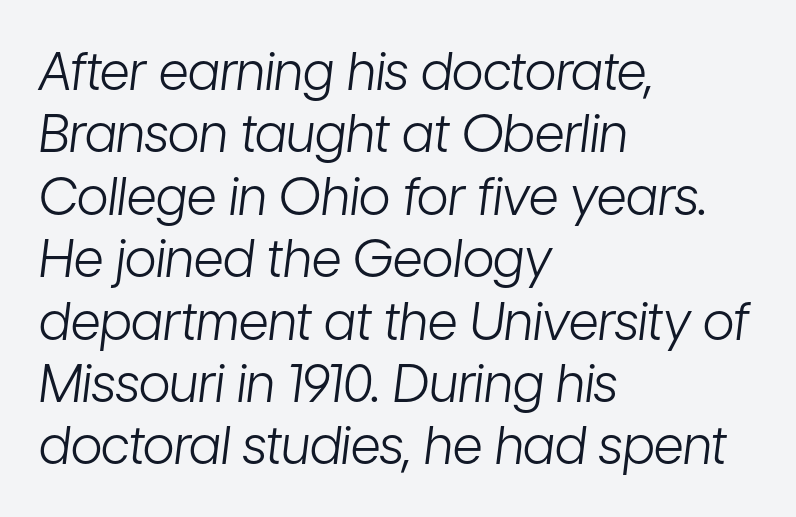
{"italic": "yes", "lean": "right", "slant_degrees": 7, "bold": "no", "weight": "light", "width": "condensed", "stroke_contrast": "low", "x_height": "medium", "monospaced": "no", "underline": "no", "align": "left", "line_spacing_ratio": 1.2, "letter_spacing": "normal", "letter_spacing_em": 0.0, "glyph_px": 52}
